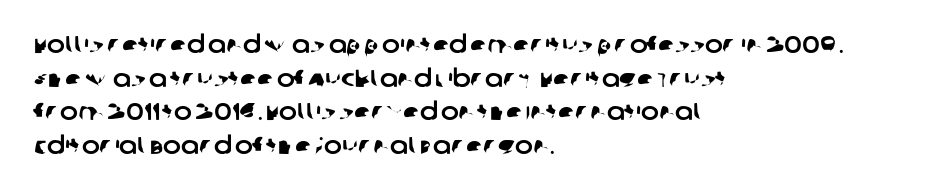
Q: Is the text underlined? A: No.
Q: How is the paragraph aligned? A: Left-aligned.
Q: Is the spacing between letters normal or unusually wide? A: Normal.
Q: Is the spacing between lines tight, normal or loose? A: Normal.
